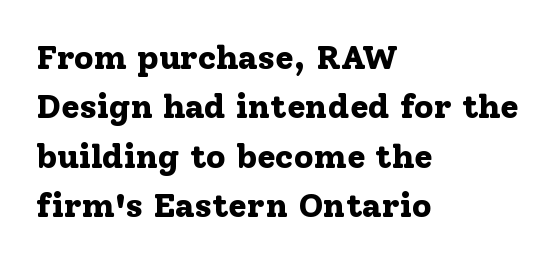
Whoever set this chose a conventional vertical rhythm. Default kerning and tracking; the words read as compact shapes. Short and long lines alike share a common starting point at left. The glyphs in this specimen are seriffed. Type without underlining. Italic? Not at all — the glyphs are vertical.
